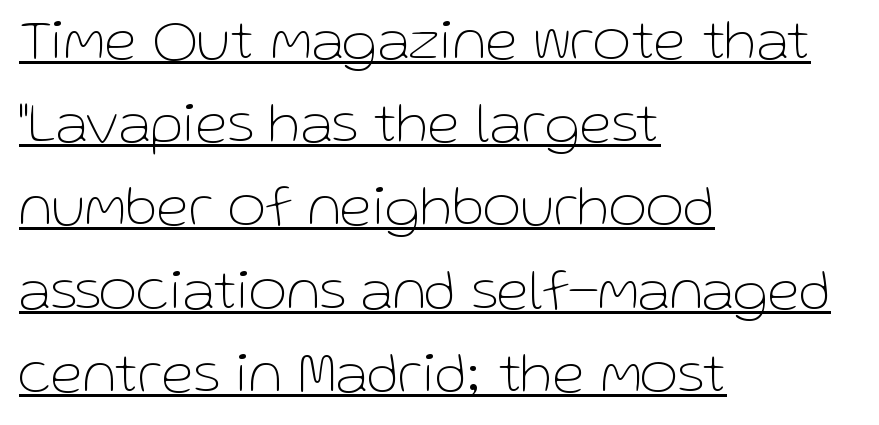
The image shows 59 px thin sans-serif type, upright; set left-aligned, normal line spacing (1.41x), normal letter spacing, underlined; low stroke contrast and a medium x-height.
